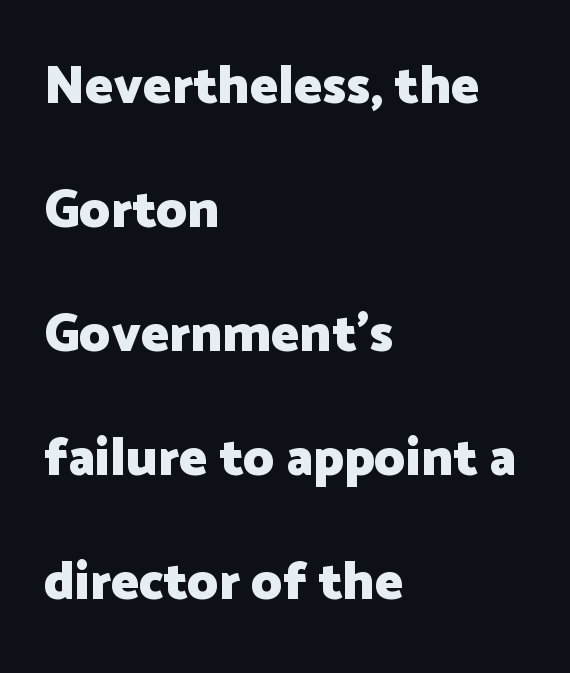
Q: Is the text bold? A: Yes.
Q: Is the text italic (slanted)? A: No, it is upright.
Q: Is the typeface a serif or a sans-serif typeface? A: Sans-serif.
Q: Is the text underlined? A: No.
Q: How is the paragraph aligned? A: Left-aligned.
Q: Is the spacing between letters normal or unusually wide? A: Normal.
Q: Is the spacing between lines tight, normal or loose? A: Loose.
Q: Width (condensed, normal, or wide)? A: Normal.
Q: Stroke contrast? A: Low.
Q: x-height? A: Medium.
Q: Monospaced? A: No.
